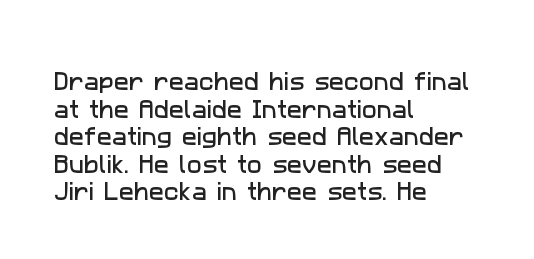
The baseline area is clear. Does extra space separate the letters? No, they use regular spacing. The passage is arranged the way most books set body copy — flush left. Honestly, the row spacing looks completely unremarkable.
